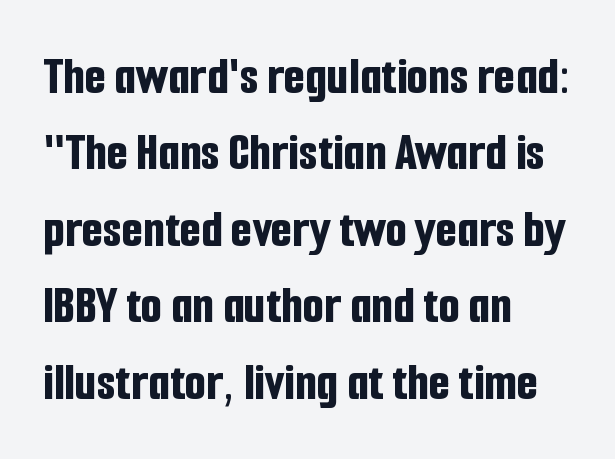
Q: Is the text bold? A: Yes.
Q: Is the text italic (slanted)? A: No, it is upright.
Q: Is the typeface a serif or a sans-serif typeface? A: Sans-serif.
Q: Is the text underlined? A: No.
Q: How is the paragraph aligned? A: Left-aligned.
Q: Is the spacing between letters normal or unusually wide? A: Normal.
Q: Is the spacing between lines tight, normal or loose? A: Normal.
Q: Width (condensed, normal, or wide)? A: Condensed.
Q: Stroke contrast? A: Low.
Q: x-height? A: Medium.
Q: Monospaced? A: No.
